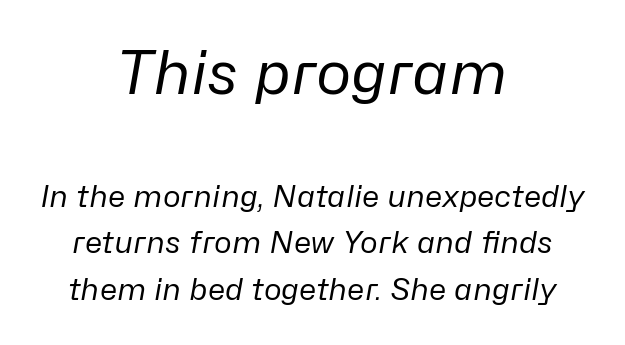
Q: Is the text bold? A: No.
Q: Is the text italic (slanted)? A: Yes, it leans right by about 10 degrees.
Q: Is the text underlined? A: No.
Q: How is the paragraph aligned? A: Centered.
Q: Is the spacing between letters normal or unusually wide? A: Normal.
Q: Is the spacing between lines tight, normal or loose? A: Normal.
Q: Which block of text is set in a larger size, the first (top) or the second (bottom)? A: The first (top) one.
Q: Width (condensed, normal, or wide)? A: Normal.
Q: Stroke contrast? A: Low.
Q: x-height? A: Medium.
Q: Monospaced? A: No.
